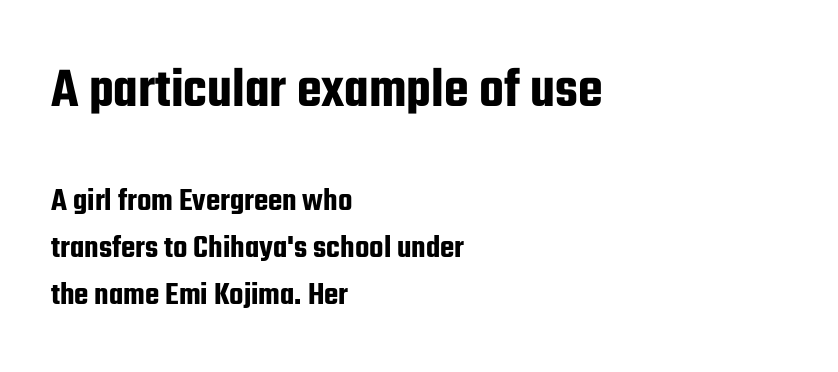
The image shows 57 px condensed sans-serif type, upright; set left-aligned, normal line spacing (1.43x), normal letter spacing, not underlined; the first (top) block is 1.73x larger; low stroke contrast and a medium x-height.
